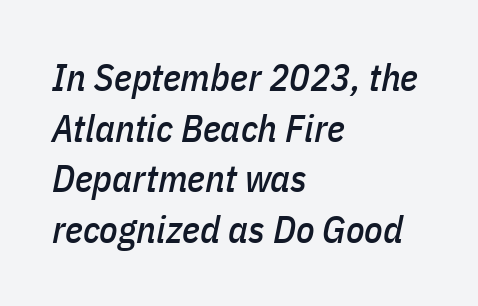
{"italic": "yes", "lean": "right", "slant_degrees": 11, "width": "condensed", "stroke_contrast": "low", "x_height": "medium", "monospaced": "no", "underline": "no", "align": "left", "line_spacing": "normal", "line_spacing_ratio": 1.33, "letter_spacing": "normal", "letter_spacing_em": 0.0, "glyph_px": 38}
